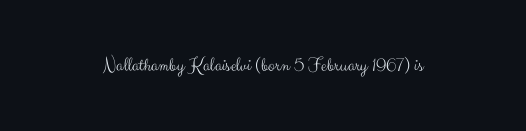
{"bold": "no", "underline": "no", "letter_spacing": "normal", "letter_spacing_em": 0.0, "glyph_px": 20}
